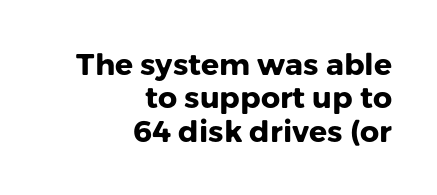
{"serif": "no", "italic": "no", "bold": "yes", "weight": "heavy", "width": "normal", "stroke_contrast": "low", "x_height": "medium", "monospaced": "no", "underline": "no", "align": "right", "line_spacing": "tight", "line_spacing_ratio": 1.11, "letter_spacing": "normal", "letter_spacing_em": 0.0, "glyph_px": 30}
